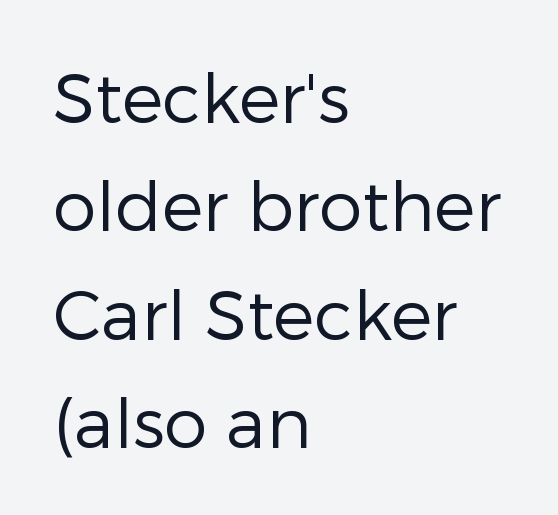
The foot of each line stays bare and open. Summary of vertical rhythm: regular, with standard interline spacing. The specimen reads as upright at a glance. One-word summary of the alignment: left.
